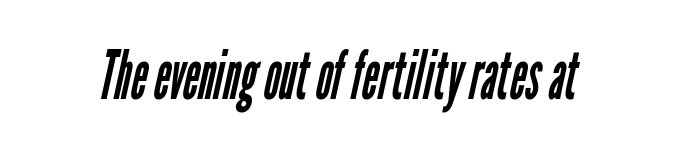
Proportional: the letters do not fall into vertical columns. Rule under the text: the space is simply empty. Unlike a traditional serif, this face leaves its strokes unadorned. The letterforms sit at book weight or below. Inter-character spacing is left at the font's built-in metrics.
